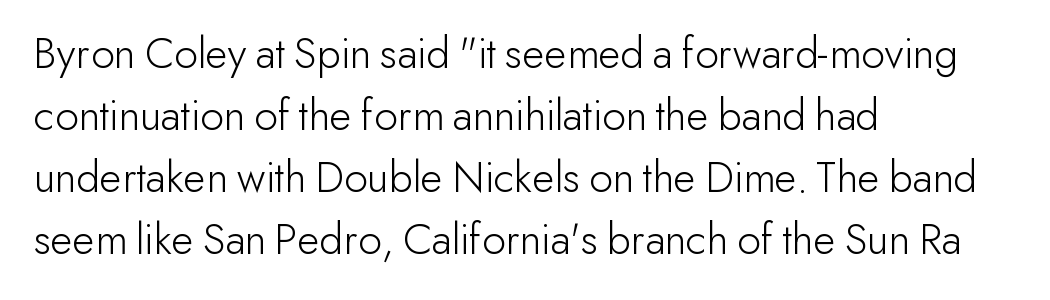
Each letter keeps its own natural width here, so spacing adapts to shape. The space beneath each line is pristine and unruled. Style check: upright. Horizontal alignment here is leftward, the default for most running prose.
